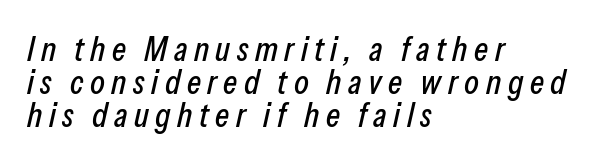
{"italic": "yes", "lean": "right", "slant_degrees": 13, "width": "condensed", "stroke_contrast": "low", "x_height": "medium", "monospaced": "no", "underline": "no", "align": "left", "line_spacing": "tight", "line_spacing_ratio": 0.97, "glyph_px": 34}
